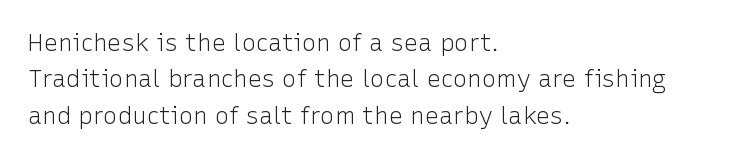
The image shows 24 px text type, upright; set left-aligned, normal line spacing (1.52x), normal letter spacing, not underlined.
